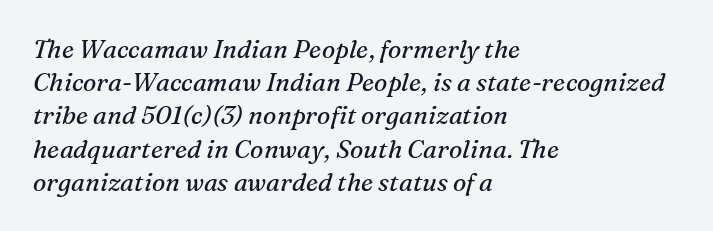
The image shows 25 px text type, italic (leaning right); set left-aligned, normal line spacing (1.33x), normal letter spacing, not underlined.
